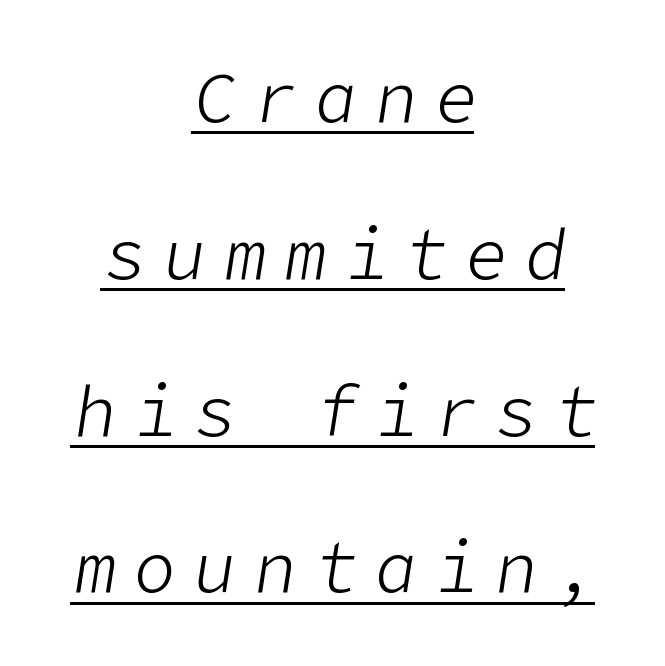
A student would call this center alignment; a typographer would say set centered. Does a line run under the words? Yes, clearly. This is not heavy type; no bold has been used. Is the letter spacing exaggerated? Yes — the characters are pushed far apart. Successive baselines arrive slowly, with a big drop between each.
